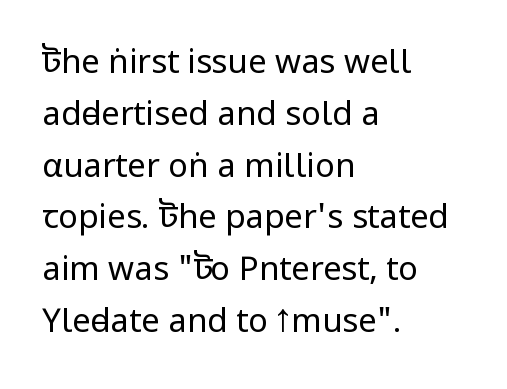
Q: Is the text bold? A: No.
Q: Is the text italic (slanted)? A: No, it is upright.
Q: Is the typeface a serif or a sans-serif typeface? A: Sans-serif.
Q: Is the text underlined? A: No.
Q: How is the paragraph aligned? A: Left-aligned.
Q: Is the spacing between letters normal or unusually wide? A: Normal.
Q: Is the spacing between lines tight, normal or loose? A: Normal.
Q: Width (condensed, normal, or wide)? A: Condensed.
Q: Stroke contrast? A: Low.
Q: x-height? A: Large.
Q: Monospaced? A: No.
